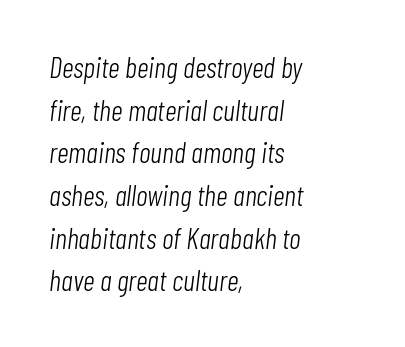
The image shows 29 px light, condensed type, italic (leaning right); set left-aligned, normal line spacing (1.47x), normal letter spacing, not underlined; low stroke contrast and a medium x-height.
